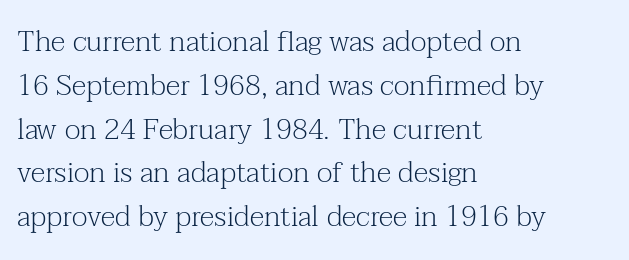
{"serif": "yes", "italic": "no", "bold": "no", "weight": "light", "width": "normal", "stroke_contrast": "medium", "x_height": "medium", "monospaced": "no", "underline": "no", "align": "left", "line_spacing": "normal", "line_spacing_ratio": 1.51, "letter_spacing": "normal", "letter_spacing_em": 0.0, "glyph_px": 29}
